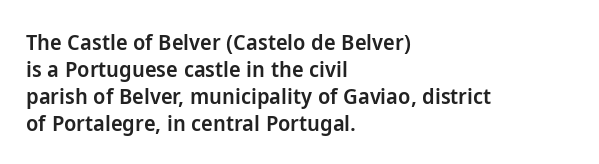
Letters rest on an invisible, unmarked baseline. Notice how the stems are strictly vertical — no italics here. In terms of letterspacing, this is plain default setting. This is moderately heavy type, rendered in semibold. Reading down the block, your eye returns to a fixed left position each line.
